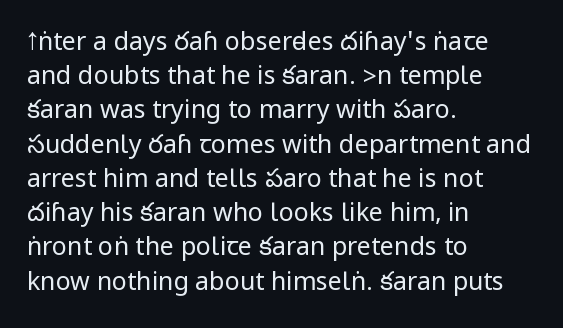
The image shows 25 px text type, upright; set left-aligned, normal line spacing (1.37x), normal letter spacing, not underlined.
